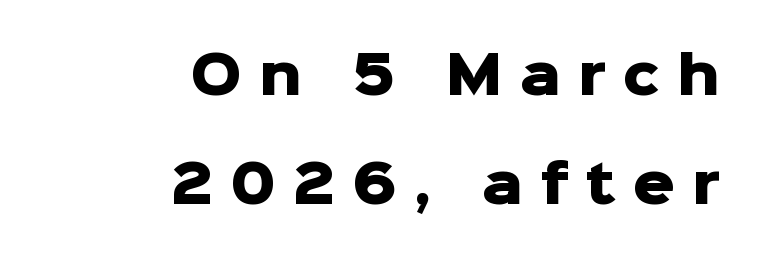
The image shows 52 px heavy sans-serif type, upright; set right-aligned, loose line spacing (2.09x), unusually wide letter spacing (+0.33 em), not underlined; low stroke contrast and a medium x-height.
